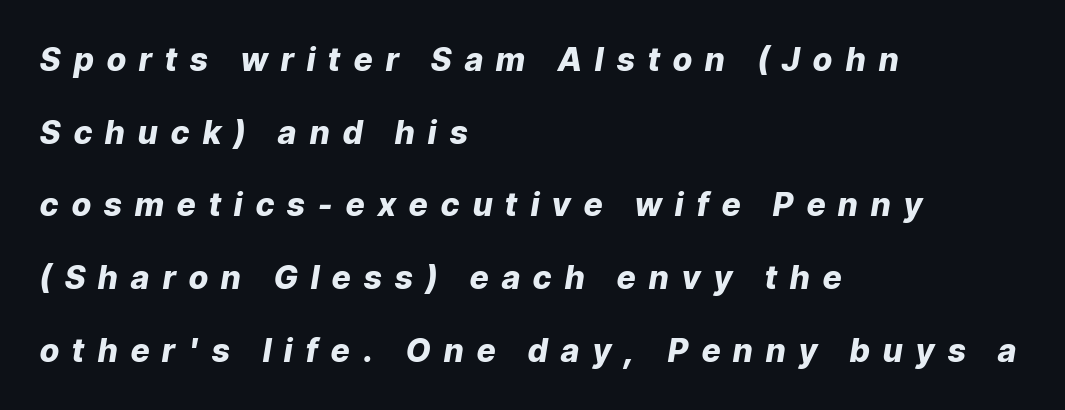
What's the leading like? Stretched, with rows far apart. Caption: multi-line text, flush left, ragged right. Strong, thick strokes mark this as bold type. Look at the tracking — it's clearly loosened, letters drifting apart. Rule under the text: the space is simply empty. Do the characters align in a grid? No, the font is proportional.
